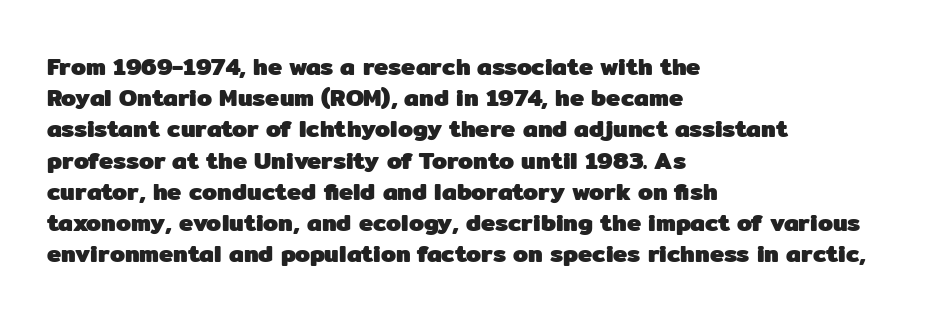
{"italic": "no", "bold": "yes", "underline": "no", "align": "left", "line_spacing": "normal", "line_spacing_ratio": 1.3, "letter_spacing": "normal", "letter_spacing_em": 0.0, "glyph_px": 24}
